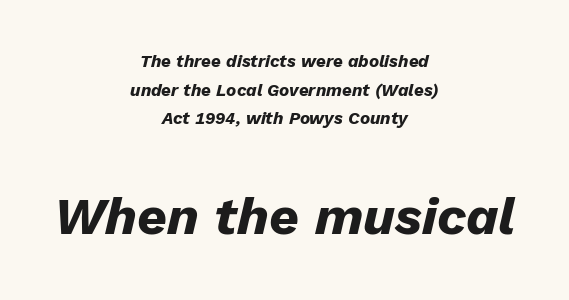
{"italic": "yes", "lean": "right", "slant_degrees": 13, "bold": "yes", "weight": "heavy", "width": "normal", "stroke_contrast": "low", "x_height": "medium", "monospaced": "no", "underline": "no", "align": "center", "line_spacing": "normal", "line_spacing_ratio": 1.69, "letter_spacing": "normal", "letter_spacing_em": 0.0, "larger_block": "second", "size_ratio": 3.06, "glyph_px": 52}
